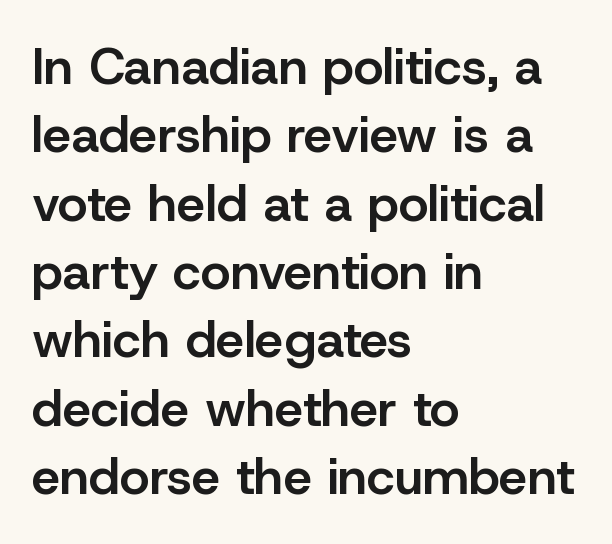
The image shows 51 px semibold sans-serif type, upright; set left-aligned, normal line spacing (1.34x), normal letter spacing, not underlined; low stroke contrast and a medium x-height.
